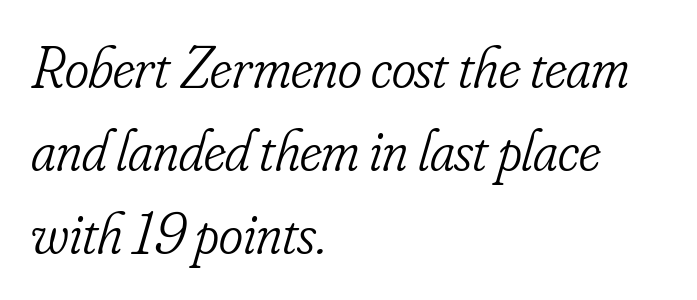
Q: Is the text bold? A: No.
Q: Is the text italic (slanted)? A: Yes, it leans right by about 16 degrees.
Q: Is the typeface a serif or a sans-serif typeface? A: Serif.
Q: Is the text underlined? A: No.
Q: How is the paragraph aligned? A: Left-aligned.
Q: Is the spacing between letters normal or unusually wide? A: Normal.
Q: Is the spacing between lines tight, normal or loose? A: Normal.
Q: Width (condensed, normal, or wide)? A: Condensed.
Q: Stroke contrast? A: Low.
Q: x-height? A: Small.
Q: Monospaced? A: No.
